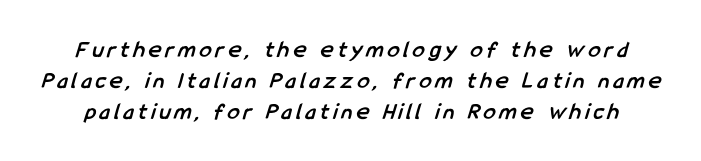
Thick stems and heavy bowls — unmistakably bold. The string is rendered with underlining switched off. Normally led — the rows are evenly, conventionally spaced.
